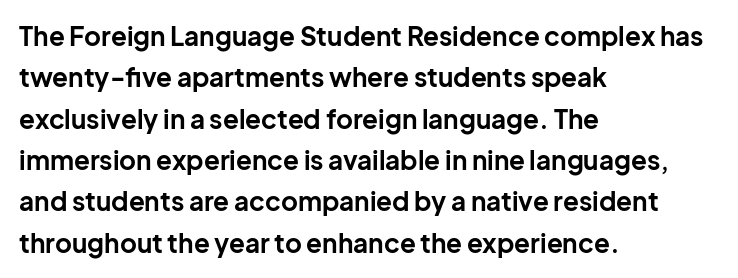
The image shows 26 px bold type, upright; set left-aligned, normal line spacing (1.59x), normal letter spacing, not underlined.
